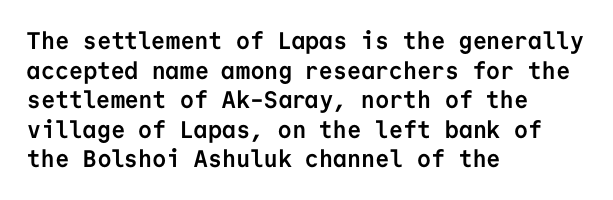
Nobody drew a line under any word here. The lettering stays uniformly vertical, giving the passage a roman look. Each word holds together tightly as a unit, with standard inter-letter gaps. A student would call this left alignment; a typographer would say flush left, rag right. Typographic density is high because the face is bold.
